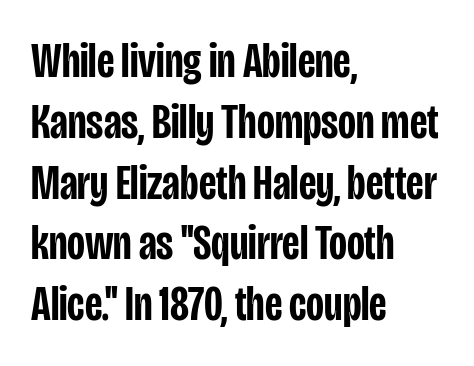
{"serif": "no", "italic": "no", "bold": "semi", "weight": "semibold", "width": "condensed", "stroke_contrast": "low", "x_height": "large", "monospaced": "no", "underline": "no", "align": "left", "line_spacing_ratio": 1.24, "letter_spacing": "normal", "letter_spacing_em": 0.0, "glyph_px": 49}
